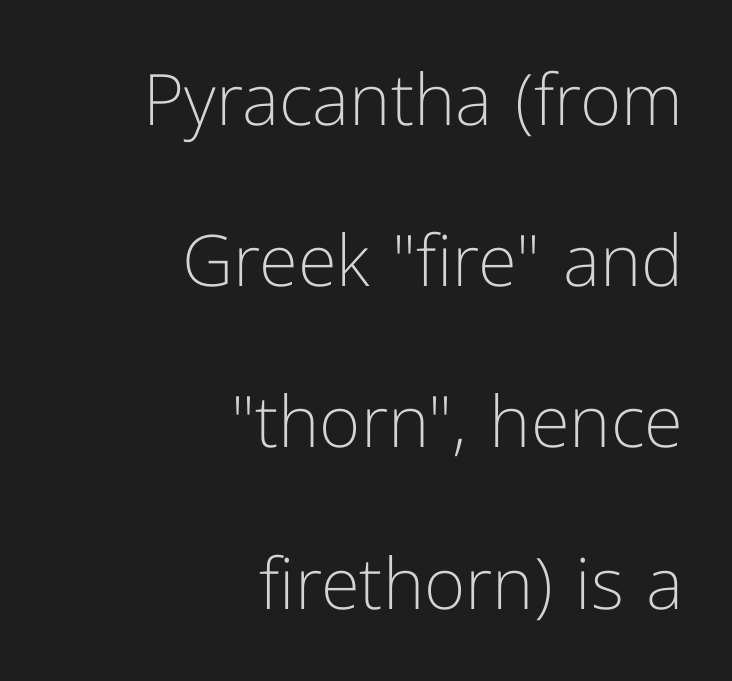
{"serif": "no", "italic": "no", "bold": "no", "weight": "light", "width": "normal", "stroke_contrast": "low", "x_height": "medium", "monospaced": "no", "underline": "no", "align": "right", "line_spacing": "loose", "line_spacing_ratio": 2.27, "letter_spacing": "normal", "letter_spacing_em": 0.0, "glyph_px": 71}
